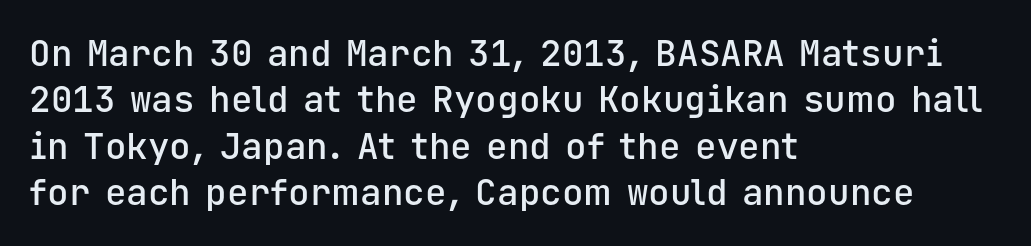
{"serif": "no", "italic": "no", "bold": "semi", "weight": "semibold", "width": "normal", "stroke_contrast": "low", "x_height": "medium", "monospaced": "yes", "underline": "no", "align": "left", "line_spacing": "normal", "line_spacing_ratio": 1.29, "letter_spacing": "normal", "letter_spacing_em": 0.0, "glyph_px": 36}
